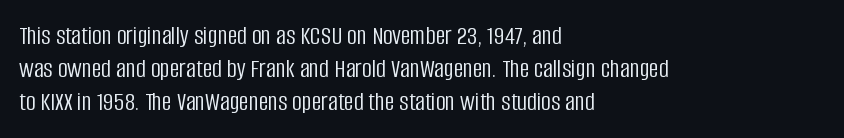
Q: Is the text bold? A: No.
Q: Is the text italic (slanted)? A: No, it is upright.
Q: Is the text underlined? A: No.
Q: How is the paragraph aligned? A: Left-aligned.
Q: Is the spacing between letters normal or unusually wide? A: Normal.
